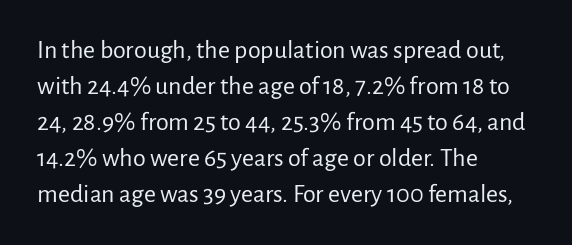
{"italic": "no", "bold": "no", "underline": "no", "align": "left", "line_spacing": "normal", "line_spacing_ratio": 1.38, "letter_spacing": "normal", "letter_spacing_em": 0.0, "glyph_px": 26}
